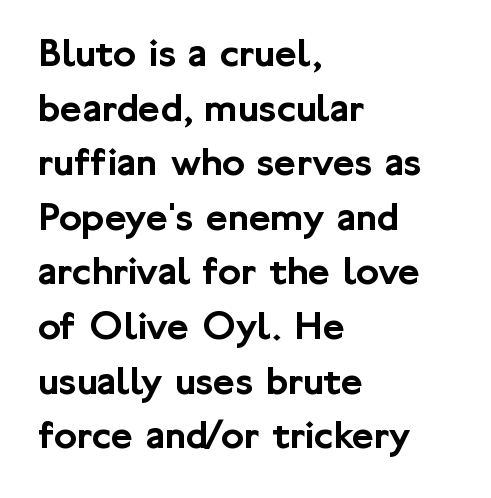
The image shows 42 px sans-serif type, upright; set left-aligned, normal line spacing (1.3x), normal letter spacing, not underlined; low stroke contrast and a medium x-height.
